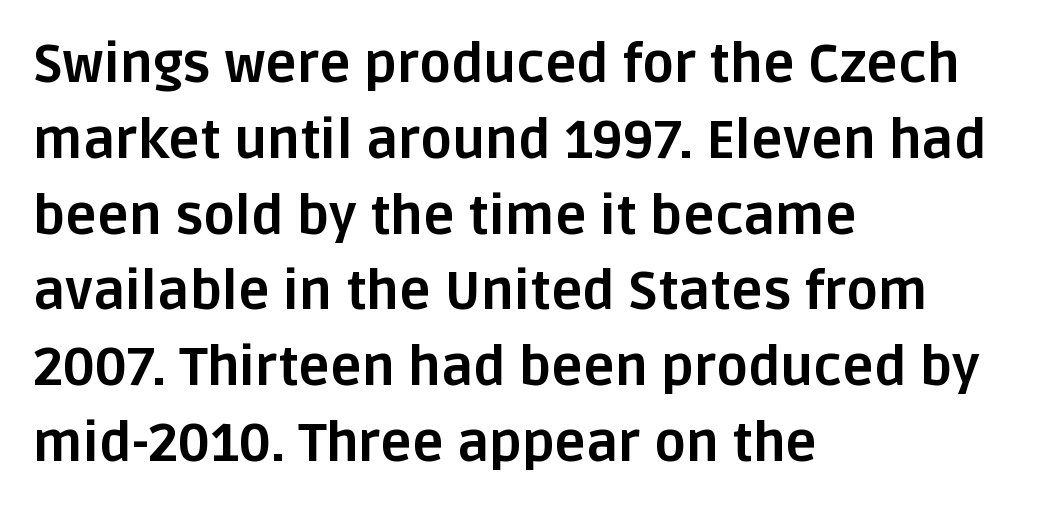
The image shows 53 px bold sans-serif type, upright; set left-aligned, normal line spacing (1.43x), normal letter spacing, not underlined; low stroke contrast and a large x-height.
